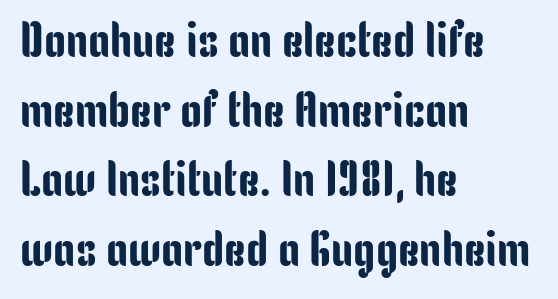
{"serif": "no", "italic": "no", "width": "condensed", "stroke_contrast": "low", "x_height": "medium", "monospaced": "no", "underline": "no", "align": "left", "line_spacing": "normal", "line_spacing_ratio": 1.42, "letter_spacing": "normal", "letter_spacing_em": 0.0, "glyph_px": 49}
